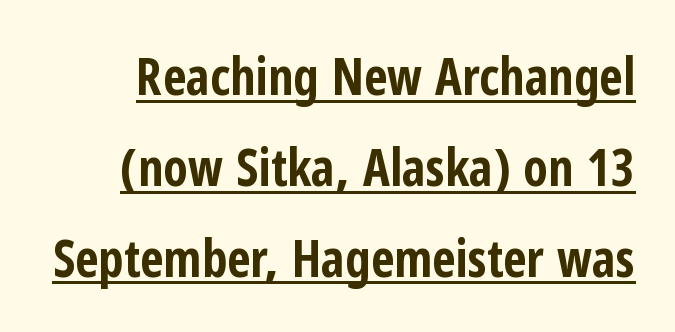
{"serif": "no", "italic": "no", "bold": "yes", "weight": "bold", "width": "condensed", "stroke_contrast": "low", "x_height": "medium", "monospaced": "no", "underline": "yes", "line_spacing_ratio": 1.78, "letter_spacing": "normal", "letter_spacing_em": 0.0, "glyph_px": 51}
